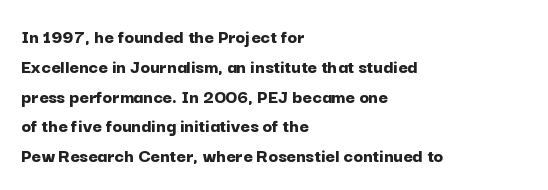
Q: Is the text bold? A: Yes.
Q: Is the text italic (slanted)? A: No, it is upright.
Q: Is the text underlined? A: No.
Q: How is the paragraph aligned? A: Left-aligned.
Q: Is the spacing between letters normal or unusually wide? A: Normal.
Q: Is the spacing between lines tight, normal or loose? A: Normal.
